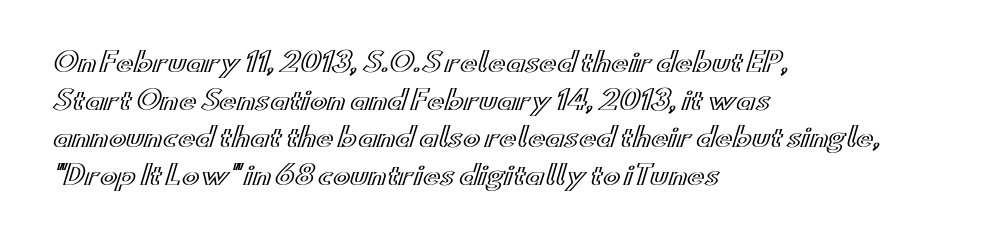
Q: Is the text italic (slanted)? A: Yes.
Q: Is the text underlined? A: No.
Q: How is the paragraph aligned? A: Left-aligned.
Q: Is the spacing between letters normal or unusually wide? A: Normal.
Q: Is the spacing between lines tight, normal or loose? A: Normal.
